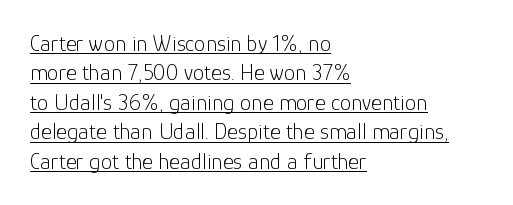
Q: Is the text bold? A: No.
Q: Is the text italic (slanted)? A: No, it is upright.
Q: Is the text underlined? A: Yes.
Q: How is the paragraph aligned? A: Left-aligned.
Q: Is the spacing between letters normal or unusually wide? A: Normal.
Q: Is the spacing between lines tight, normal or loose? A: Normal.
